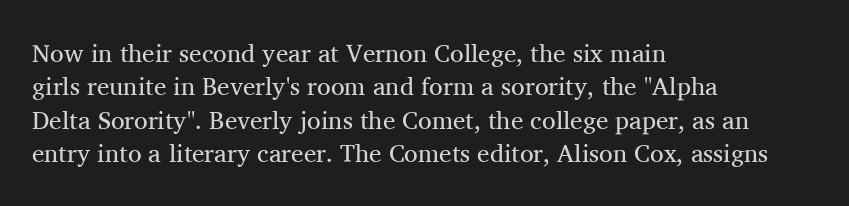
The image shows 25 px text type, upright; set left-aligned, normal line spacing (1.34x), normal letter spacing, not underlined.
